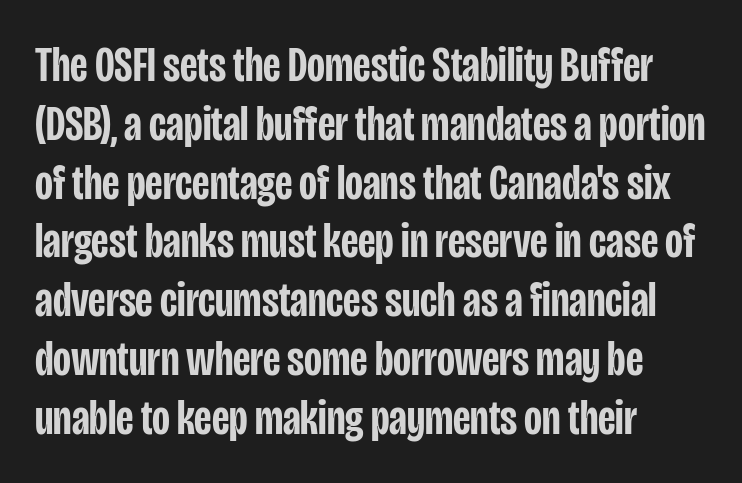
Observe the absence of serifs on each vertical stroke in this sample. Type without underlining. Typesetter's note: demi weight, one step under bold. The tracking reads as untouched default to a designer's eye.
